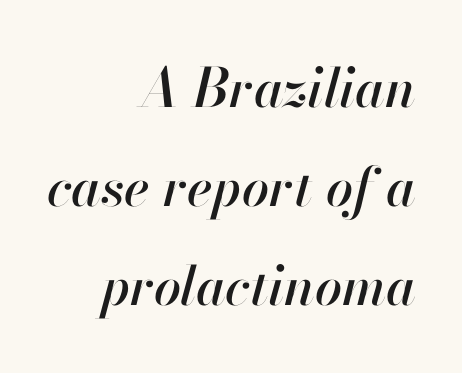
{"italic": "yes", "lean": "right", "slant_degrees": 13, "width": "normal", "stroke_contrast": "high", "x_height": "small", "monospaced": "no", "underline": "no", "align": "right", "line_spacing_ratio": 1.83, "letter_spacing": "normal", "letter_spacing_em": 0.0, "glyph_px": 54}
